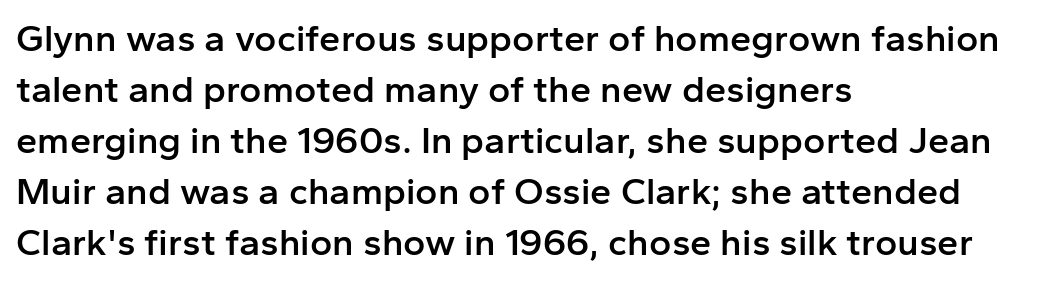
{"serif": "no", "italic": "no", "bold": "semi", "weight": "semibold", "width": "normal", "stroke_contrast": "low", "x_height": "medium", "monospaced": "no", "underline": "no", "align": "left", "line_spacing": "normal", "line_spacing_ratio": 1.34, "letter_spacing": "normal", "letter_spacing_em": 0.0, "glyph_px": 38}
